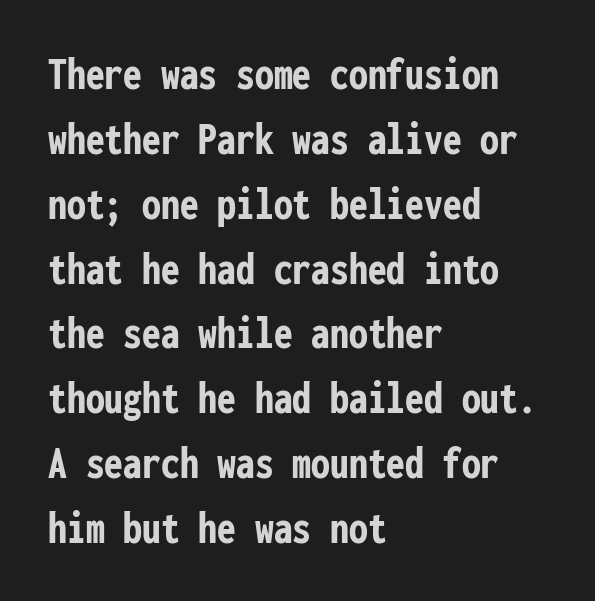
{"serif": "no", "italic": "no", "bold": "yes", "weight": "semibold", "width": "condensed", "stroke_contrast": "low", "x_height": "medium", "monospaced": "yes", "underline": "no", "align": "left", "line_spacing": "normal", "line_spacing_ratio": 1.38, "letter_spacing": "normal", "letter_spacing_em": 0.0, "glyph_px": 47}
